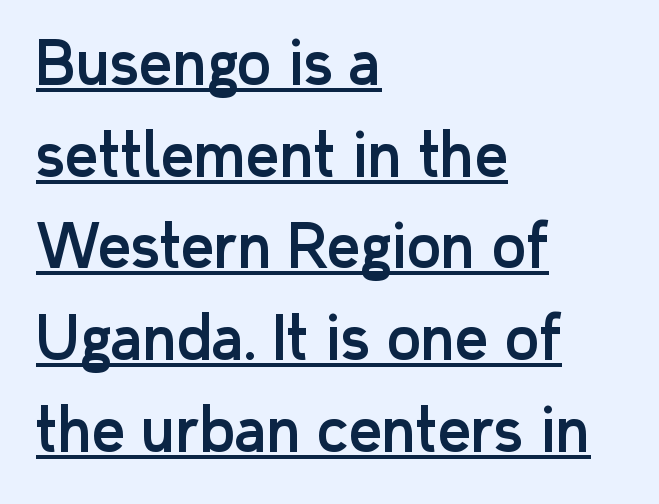
{"serif": "no", "italic": "no", "width": "normal", "stroke_contrast": "low", "x_height": "medium", "monospaced": "no", "underline": "yes", "align": "left", "line_spacing": "normal", "line_spacing_ratio": 1.58, "letter_spacing": "normal", "letter_spacing_em": 0.0, "glyph_px": 58}
